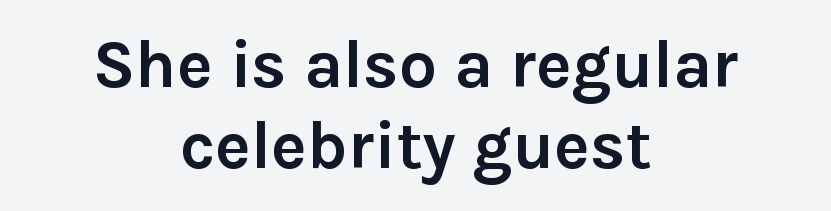
{"serif": "no", "italic": "no", "bold": "yes", "weight": "semibold", "width": "normal", "stroke_contrast": "low", "x_height": "medium", "monospaced": "no", "underline": "no", "align": "center", "line_spacing_ratio": 1.21, "letter_spacing": "normal", "letter_spacing_em": 0.0, "glyph_px": 67}
